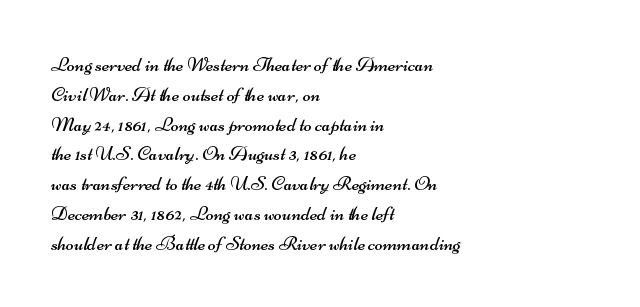
{"bold": "no", "underline": "no", "align": "left", "line_spacing": "normal", "line_spacing_ratio": 1.42, "letter_spacing": "normal", "letter_spacing_em": 0.0, "glyph_px": 21}
